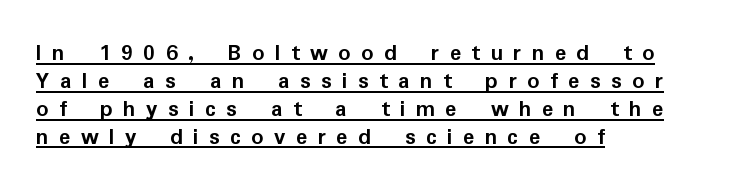
The image shows 24 px bold type, upright; set left-aligned, line spacing 1.16x, unusually wide letter spacing (+0.43 em), underlined.
